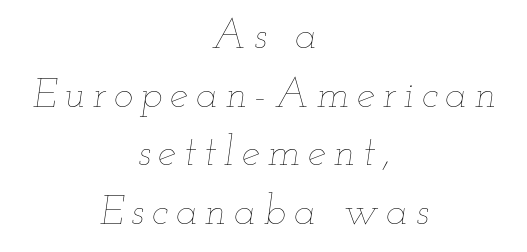
{"italic": "yes", "lean": "right", "slant_degrees": 12, "bold": "no", "weight": "thin", "width": "wide", "stroke_contrast": "low", "x_height": "small", "monospaced": "no", "underline": "no", "align": "center", "line_spacing": "normal", "line_spacing_ratio": 1.43, "glyph_px": 41}
